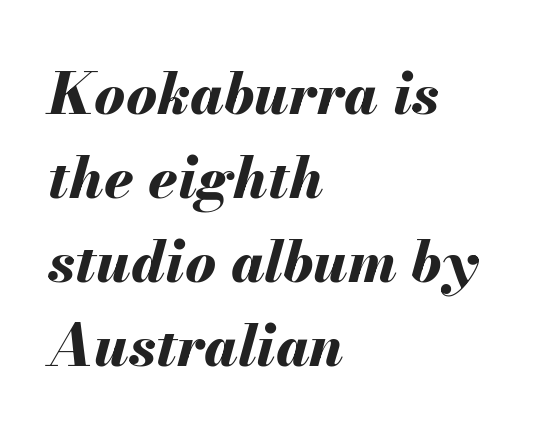
{"italic": "yes", "lean": "right", "slant_degrees": 13, "bold": "yes", "weight": "bold", "width": "normal", "stroke_contrast": "medium", "x_height": "small", "monospaced": "no", "underline": "no", "align": "left", "line_spacing": "normal", "line_spacing_ratio": 1.45, "letter_spacing": "normal", "letter_spacing_em": 0.0, "glyph_px": 58}
